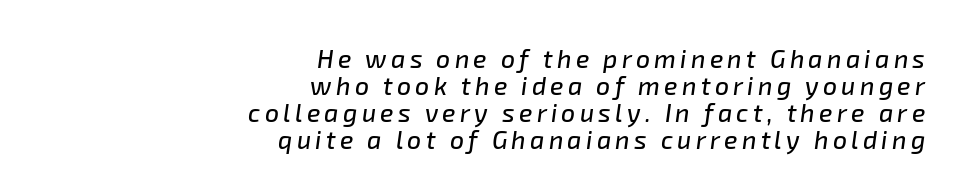
{"italic": "yes", "lean": "right", "slant_degrees": 8, "underline": "no", "align": "right", "line_spacing": "tight", "line_spacing_ratio": 1.08, "glyph_px": 25}
